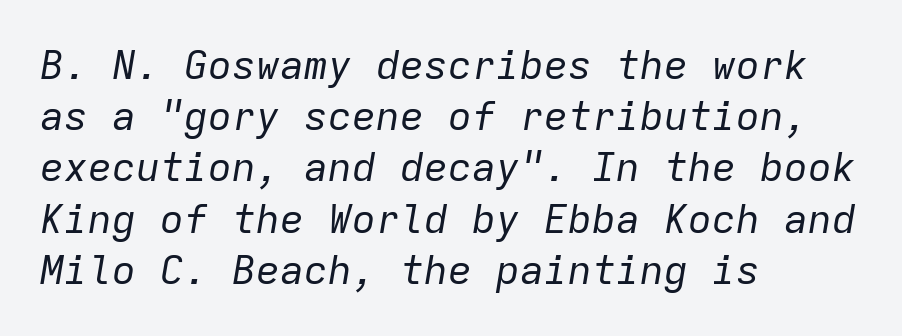
Would a proofreader flag this as italicized? Yes. Each stroke keeps to a modest, everyday thickness or less. Students, note that the glyphs here touch the page at normal intervals. Each new line begins a customary step beneath the previous one.
